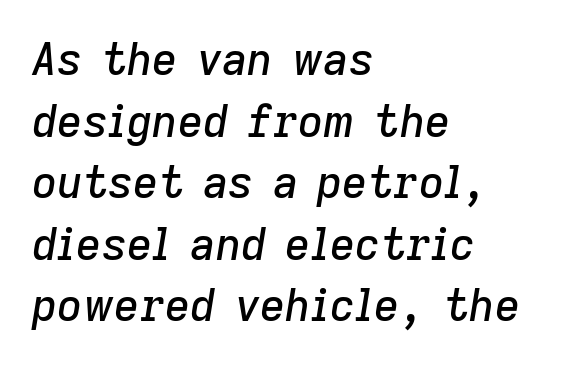
{"italic": "yes", "lean": "right", "slant_degrees": 9, "width": "normal", "stroke_contrast": "low", "x_height": "medium", "monospaced": "no", "underline": "no", "align": "left", "line_spacing": "normal", "line_spacing_ratio": 1.4, "letter_spacing": "normal", "letter_spacing_em": 0.0, "glyph_px": 44}
